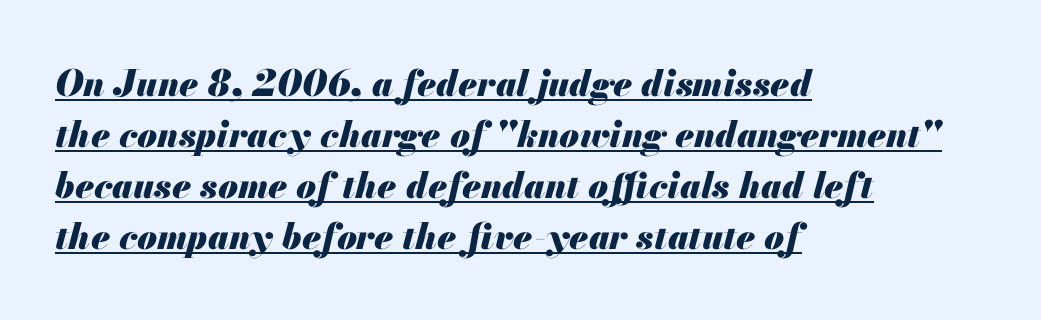
The leading is moderate, giving the passage an even texture. Every letter is thick-stroked: bold, no question. The ragged edge is on the right, which tells us the setting is flush left. This sample carries an underscore along the baseline area. A typesetter would call this proportional, since set widths differ per character.
